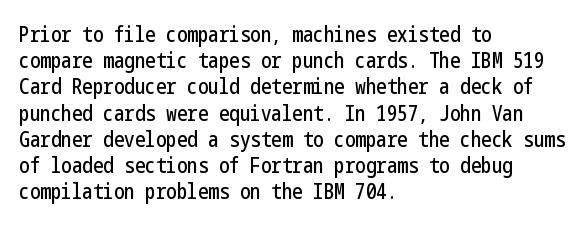
{"italic": "no", "underline": "no", "align": "left", "line_spacing": "normal", "line_spacing_ratio": 1.25, "letter_spacing": "normal", "letter_spacing_em": 0.0, "glyph_px": 21}
